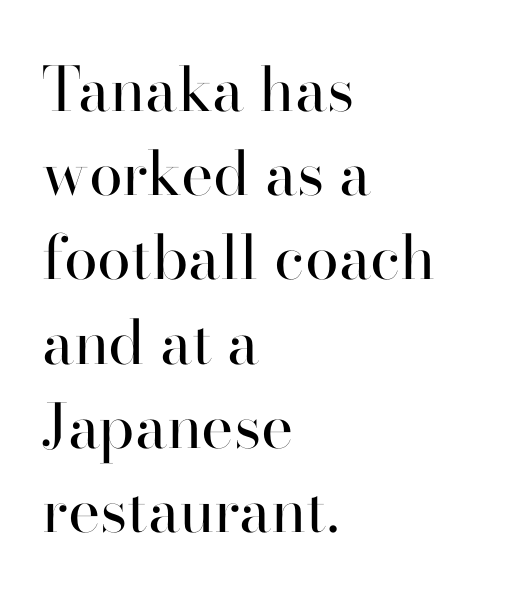
Letter spacing: default. Unlike italic type, these characters show no tilt at all. Any mark beneath the type? The region is blank. Ink coverage per letter is moderate at most. Reading down the column, the eye jumps a familiar distance to each next line.
